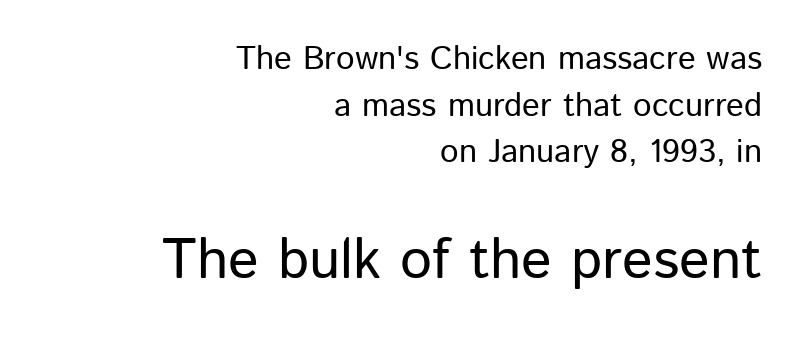
{"serif": "no", "italic": "no", "bold": "no", "weight": "regular", "width": "normal", "stroke_contrast": "low", "x_height": "medium", "monospaced": "no", "underline": "no", "align": "right", "line_spacing": "normal", "line_spacing_ratio": 1.41, "letter_spacing": "normal", "letter_spacing_em": 0.0, "larger_block": "second", "size_ratio": 1.73, "glyph_px": 57}
